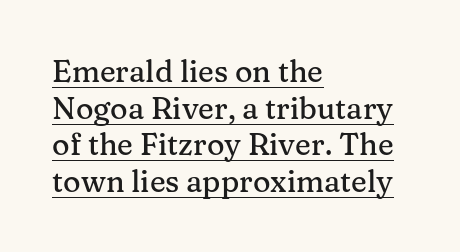
{"serif": "yes", "italic": "no", "width": "normal", "stroke_contrast": "medium", "x_height": "medium", "monospaced": "no", "underline": "yes", "align": "left", "line_spacing_ratio": 1.22, "letter_spacing": "normal", "letter_spacing_em": 0.0, "glyph_px": 30}
